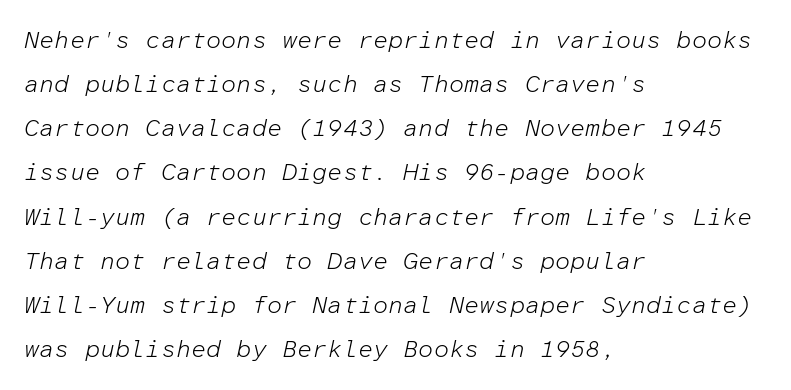
{"italic": "yes", "lean": "right", "slant_degrees": 12, "bold": "no", "underline": "no", "align": "left", "line_spacing_ratio": 1.84, "letter_spacing": "normal", "letter_spacing_em": 0.0, "glyph_px": 24}
